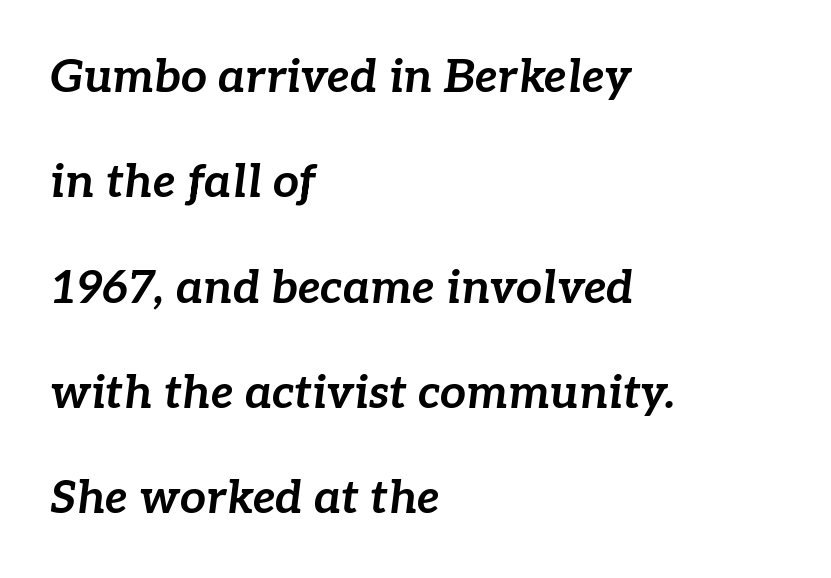
Alignment: flush left. Typographic density is high because the face is bold. You could fit nearly another row in the gap between these rows. The specimen reads as italic at a glance. Each row of text sits above clean, open space. Character widths vary here, with narrow letters taking less room than wide ones.
